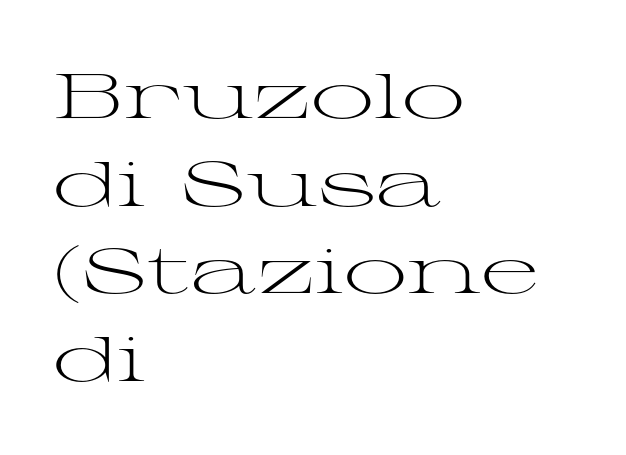
The image shows 63 px light, wide serif type, upright; set left-aligned, normal line spacing (1.39x), normal letter spacing, not underlined; medium stroke contrast and a medium x-height.
